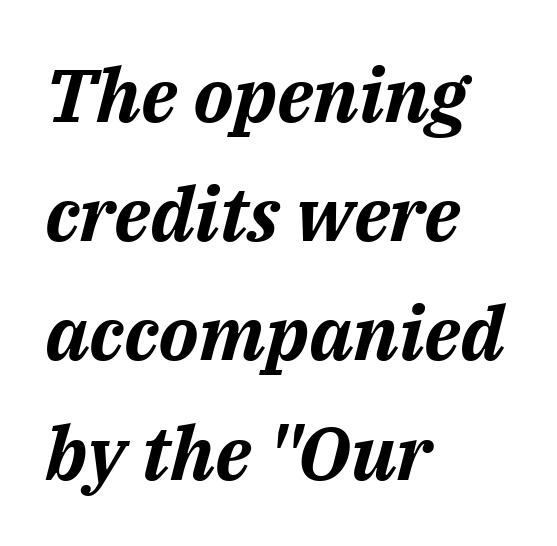
{"italic": "yes", "lean": "right", "slant_degrees": 14, "bold": "yes", "weight": "bold", "width": "normal", "stroke_contrast": "medium", "x_height": "medium", "monospaced": "no", "underline": "no", "align": "left", "line_spacing": "normal", "line_spacing_ratio": 1.59, "letter_spacing": "normal", "letter_spacing_em": 0.0, "glyph_px": 75}
